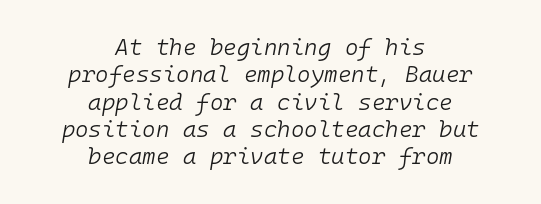
Q: Is the text bold? A: No.
Q: Is the text italic (slanted)? A: Yes, it leans right by about 10 degrees.
Q: Is the text underlined? A: No.
Q: How is the paragraph aligned? A: Centered.
Q: Is the spacing between letters normal or unusually wide? A: Normal.
